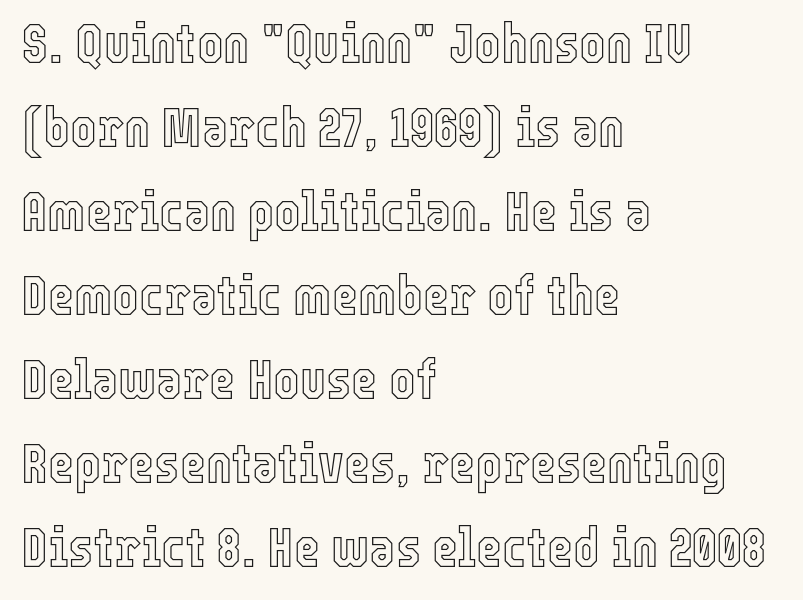
If you measured baseline to baseline, you'd find a middling distance. A typesetter would call this proportional, since set widths differ per character. The text block is weighted toward the left margin, trailing off unevenly rightward. No extra tracking has been applied to these lines. This rendering features lettering with no underline. Every stem runs plumb, perpendicular to the baseline.
